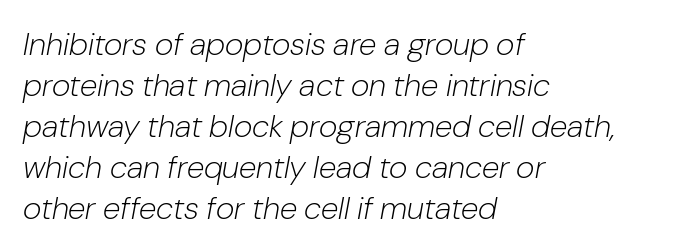
The image shows 32 px light type, italic (leaning right); set left-aligned, normal line spacing (1.28x), normal letter spacing, not underlined; low stroke contrast and a medium x-height.
